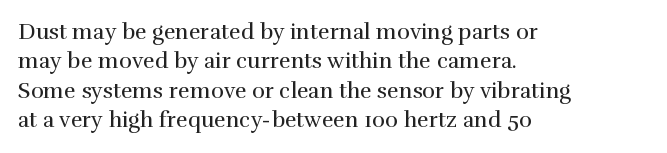
The image shows 22 px text type, upright; set left-aligned, normal line spacing (1.34x), normal letter spacing, not underlined.
